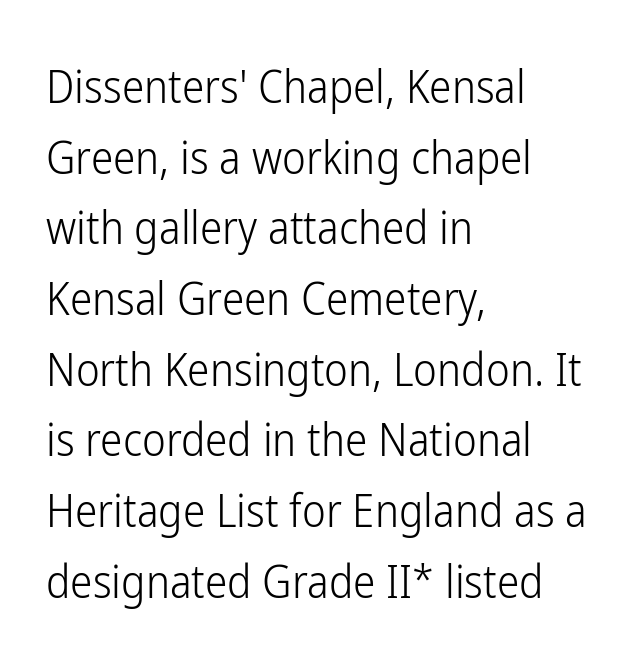
Glance below the letters and you will spot only blank space. What's the leading like? Ordinary, nothing unusual. I'd call this a sans setting — the letters go barefoot. You could not count columns in this text — the font is proportionally spaced.
